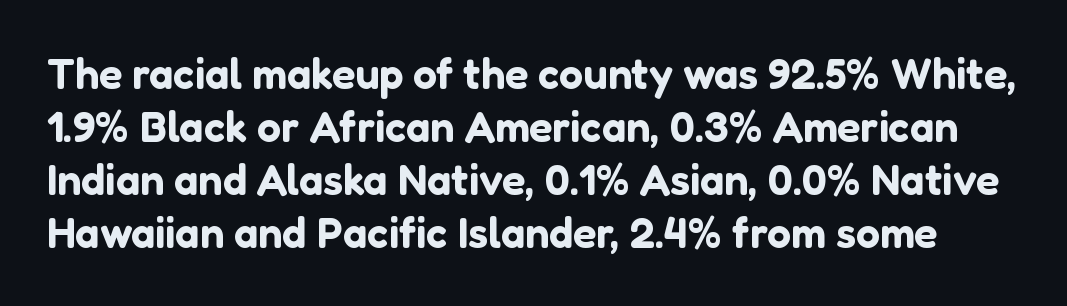
Q: Is the text italic (slanted)? A: No, it is upright.
Q: Is the typeface a serif or a sans-serif typeface? A: Sans-serif.
Q: Is the text underlined? A: No.
Q: Is the spacing between letters normal or unusually wide? A: Normal.
Q: Width (condensed, normal, or wide)? A: Normal.
Q: Stroke contrast? A: Low.
Q: x-height? A: Medium.
Q: Monospaced? A: No.
